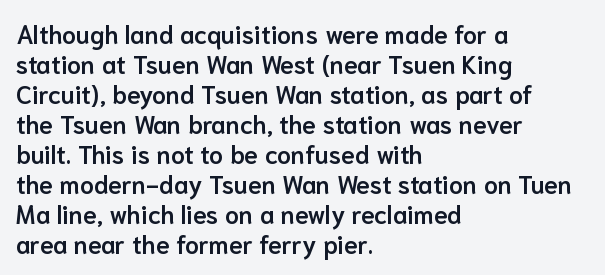
{"italic": "no", "bold": "semi", "underline": "no", "align": "left", "line_spacing_ratio": 1.2, "letter_spacing": "normal", "letter_spacing_em": 0.0, "glyph_px": 25}
